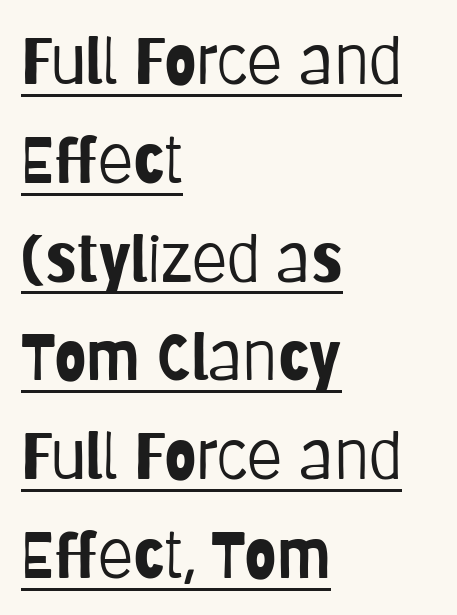
The image shows 65 px light, condensed sans-serif type, upright; set left-aligned, normal line spacing (1.52x), normal letter spacing, underlined; low stroke contrast and a large x-height.
